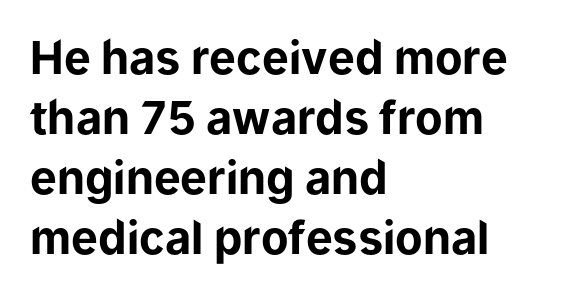
Q: Is the text bold? A: Yes.
Q: Is the text italic (slanted)? A: No, it is upright.
Q: Is the typeface a serif or a sans-serif typeface? A: Sans-serif.
Q: Is the text underlined? A: No.
Q: How is the paragraph aligned? A: Left-aligned.
Q: Is the spacing between letters normal or unusually wide? A: Normal.
Q: Is the spacing between lines tight, normal or loose? A: Normal.
Q: Width (condensed, normal, or wide)? A: Normal.
Q: Stroke contrast? A: Low.
Q: x-height? A: Medium.
Q: Monospaced? A: No.
